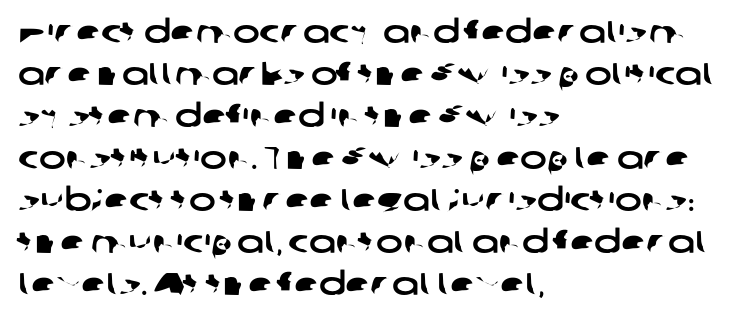
Q: Is the typeface a serif or a sans-serif typeface? A: Sans-serif.
Q: Is the text underlined? A: No.
Q: How is the paragraph aligned? A: Left-aligned.
Q: Is the spacing between letters normal or unusually wide? A: Normal.
Q: Is the spacing between lines tight, normal or loose? A: Normal.
Q: Width (condensed, normal, or wide)? A: Wide.
Q: Stroke contrast? A: Low.
Q: x-height? A: Medium.
Q: Monospaced? A: No.
